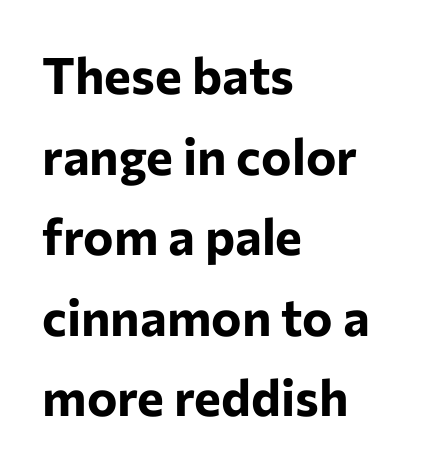
Q: Is the text bold? A: Yes.
Q: Is the text italic (slanted)? A: No, it is upright.
Q: Is the typeface a serif or a sans-serif typeface? A: Sans-serif.
Q: Is the text underlined? A: No.
Q: How is the paragraph aligned? A: Left-aligned.
Q: Is the spacing between letters normal or unusually wide? A: Normal.
Q: Is the spacing between lines tight, normal or loose? A: Normal.
Q: Width (condensed, normal, or wide)? A: Normal.
Q: Stroke contrast? A: Low.
Q: x-height? A: Medium.
Q: Monospaced? A: No.
